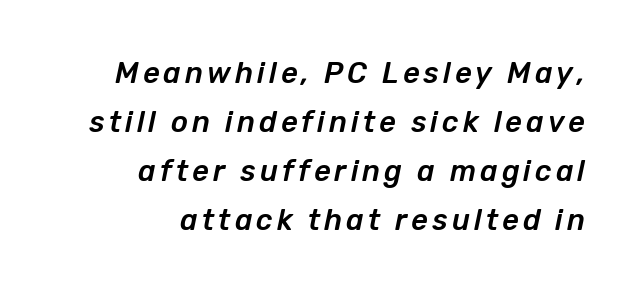
Q: Is the text italic (slanted)? A: Yes, it leans right by about 12 degrees.
Q: Is the text underlined? A: No.
Q: How is the paragraph aligned? A: Right-aligned.
Q: Is the spacing between lines tight, normal or loose? A: Normal.
Q: Width (condensed, normal, or wide)? A: Normal.
Q: Stroke contrast? A: Low.
Q: x-height? A: Medium.
Q: Monospaced? A: No.
